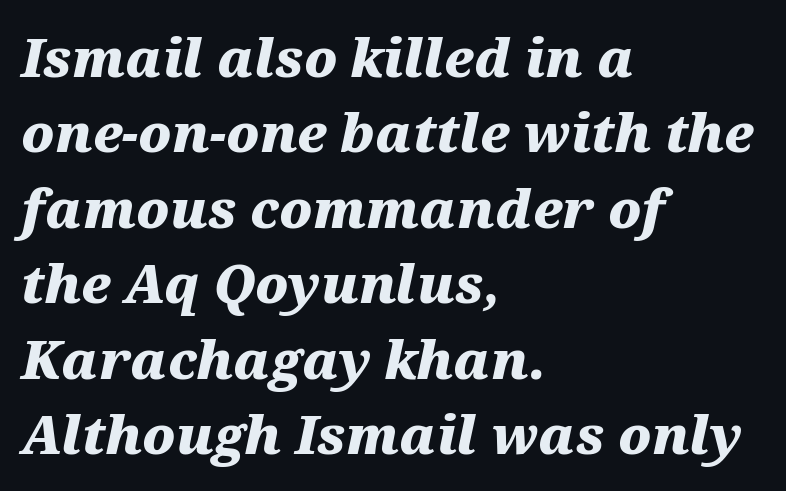
Italic? Definitely — the glyphs are oblique. Quick note: interline space is typical. The strokes are fattened all the way to bold. Observe the ordinary spacing: letters are neighbours, not strangers. A typesetter would call this proportional, since set widths differ per character.
